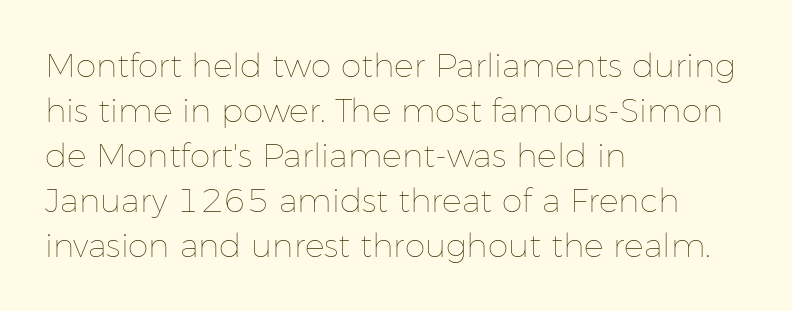
Q: Is the text bold? A: No.
Q: Is the text italic (slanted)? A: No, it is upright.
Q: Is the text underlined? A: No.
Q: How is the paragraph aligned? A: Left-aligned.
Q: Is the spacing between letters normal or unusually wide? A: Normal.
Q: Is the spacing between lines tight, normal or loose? A: Normal.
Q: Width (condensed, normal, or wide)? A: Normal.
Q: Stroke contrast? A: Low.
Q: x-height? A: Medium.
Q: Monospaced? A: No.
